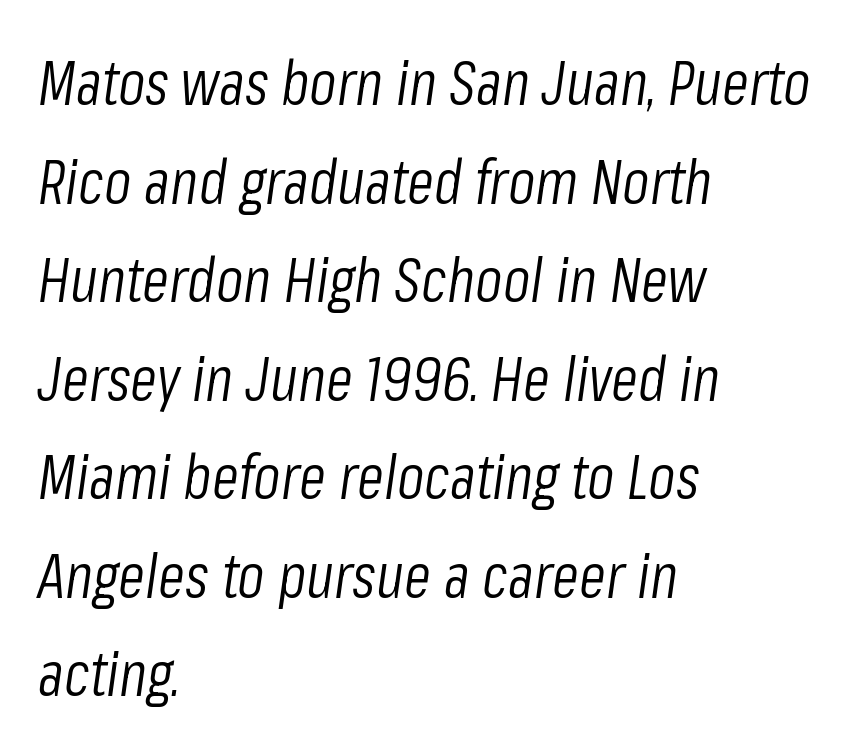
{"italic": "yes", "lean": "right", "slant_degrees": 8, "bold": "no", "weight": "light", "width": "condensed", "stroke_contrast": "low", "x_height": "medium", "monospaced": "no", "underline": "no", "align": "left", "line_spacing": "normal", "line_spacing_ratio": 1.59, "letter_spacing": "normal", "letter_spacing_em": 0.0, "glyph_px": 62}
